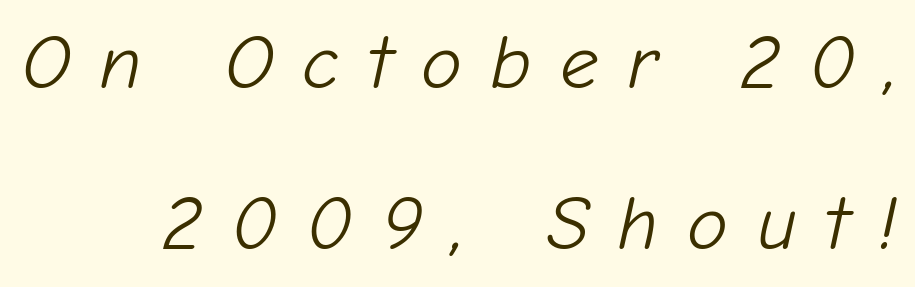
Spacing verdict: proportional, widths tailored to each character. This is oblique type, the kind used for emphasis or titles. Stroke mass is kept to a normal reading level or below. In terms of letterspacing, this is a distinctly airy, spread setting. The baseline area is clear. Loosely led — the rows are spread out.
